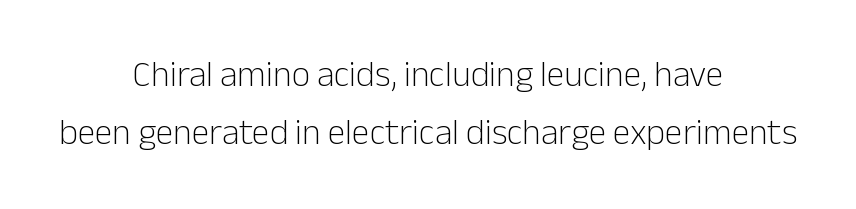
Q: Is the text bold? A: No.
Q: Is the text italic (slanted)? A: No, it is upright.
Q: Is the typeface a serif or a sans-serif typeface? A: Sans-serif.
Q: Is the text underlined? A: No.
Q: How is the paragraph aligned? A: Centered.
Q: Is the spacing between letters normal or unusually wide? A: Normal.
Q: Is the spacing between lines tight, normal or loose? A: Normal.
Q: Width (condensed, normal, or wide)? A: Normal.
Q: Stroke contrast? A: Low.
Q: x-height? A: Medium.
Q: Monospaced? A: No.
